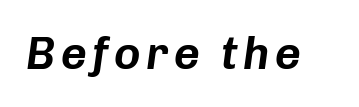
{"italic": "yes", "lean": "right", "slant_degrees": 8, "width": "normal", "stroke_contrast": "low", "x_height": "medium", "monospaced": "no", "underline": "no", "glyph_px": 45}
